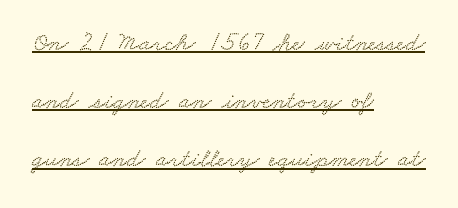
Q: Is the text underlined? A: Yes.
Q: How is the paragraph aligned? A: Left-aligned.
Q: Is the spacing between letters normal or unusually wide? A: Normal.
Q: Is the spacing between lines tight, normal or loose? A: Loose.
